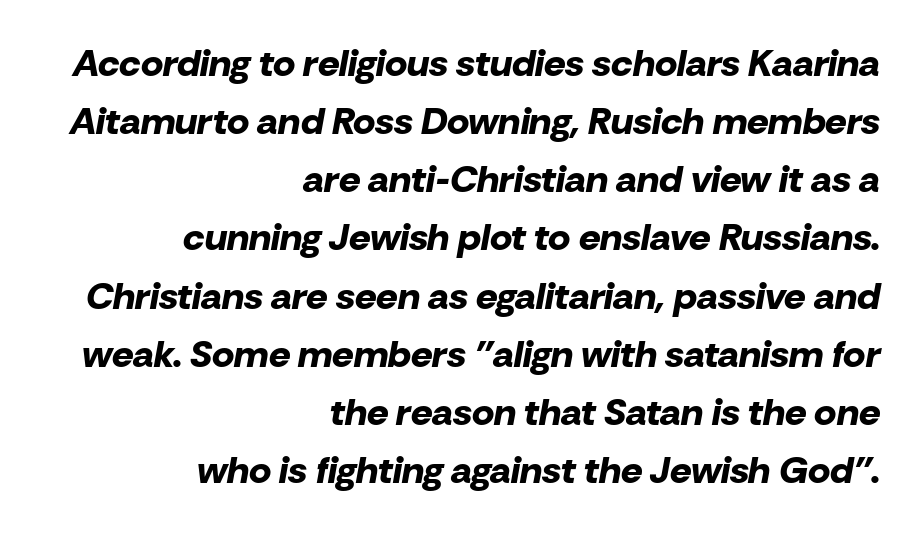
Q: Is the text bold? A: Yes.
Q: Is the text italic (slanted)? A: Yes, it leans right by about 10 degrees.
Q: Is the text underlined? A: No.
Q: How is the paragraph aligned? A: Right-aligned.
Q: Is the spacing between letters normal or unusually wide? A: Normal.
Q: Is the spacing between lines tight, normal or loose? A: Normal.
Q: Width (condensed, normal, or wide)? A: Normal.
Q: Stroke contrast? A: Low.
Q: x-height? A: Medium.
Q: Monospaced? A: No.
